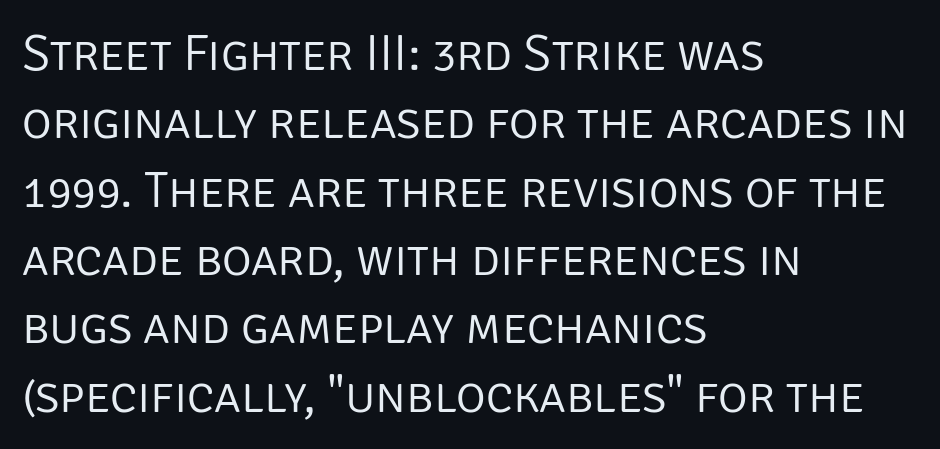
{"serif": "no", "italic": "no", "bold": "no", "weight": "light", "width": "normal", "stroke_contrast": "low", "x_height": "large", "monospaced": "no", "underline": "no", "align": "left", "line_spacing": "normal", "line_spacing_ratio": 1.34, "letter_spacing": "normal", "letter_spacing_em": 0.0, "glyph_px": 51}
